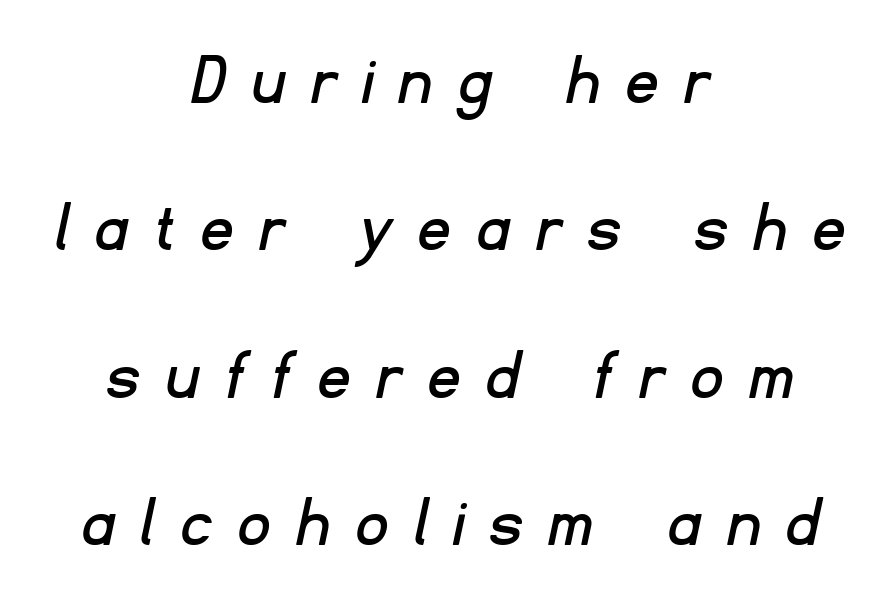
Letterform terminals end flat and unadorned throughout the passage. The string is rendered with underlining switched off. Each new line begins a long way beneath the previous one. Each letter keeps its own natural width here, so spacing adapts to shape. If you folded the block vertically in half, each line would mirror itself in length. There is plenty of visible air inserted between adjacent glyphs.
